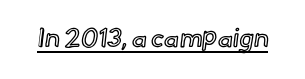
{"underline": "yes", "letter_spacing": "normal", "letter_spacing_em": 0.0, "glyph_px": 26}
